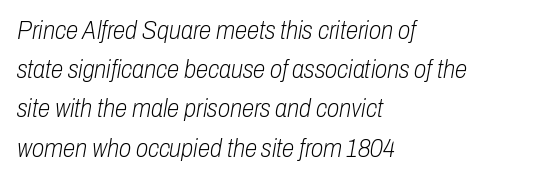
Q: Is the text bold? A: No.
Q: Is the text italic (slanted)? A: Yes, it leans right by about 10 degrees.
Q: Is the text underlined? A: No.
Q: How is the paragraph aligned? A: Left-aligned.
Q: Is the spacing between letters normal or unusually wide? A: Normal.
Q: Is the spacing between lines tight, normal or loose? A: Normal.
